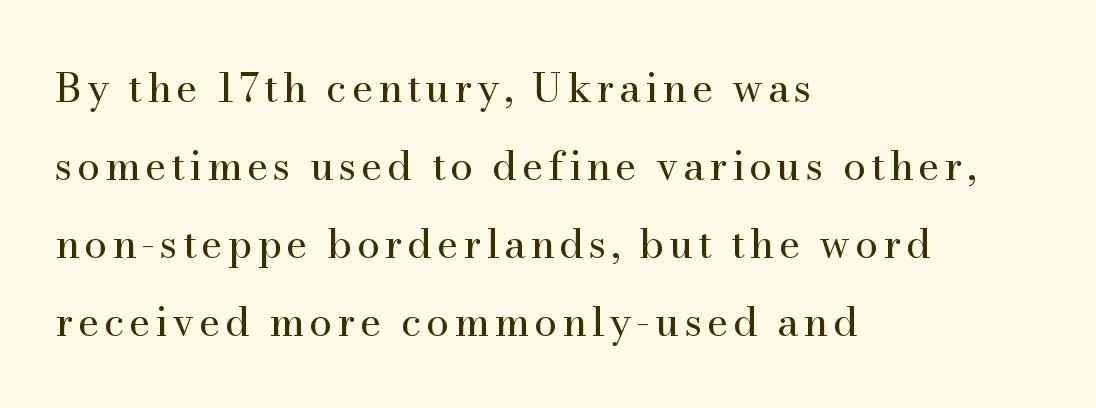
The image shows 41 px regular-weight serif type, upright; set left-aligned, loose line spacing (1.9x), not underlined; medium stroke contrast and a small x-height.
